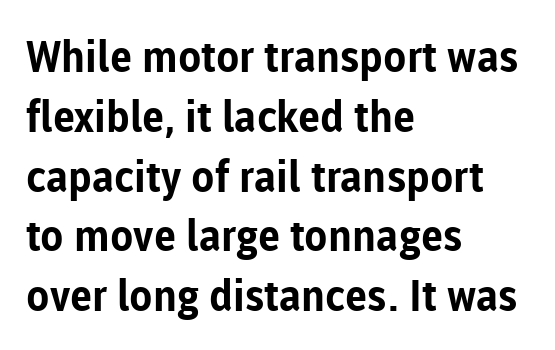
The image shows 43 px bold sans-serif type, upright; set left-aligned, normal line spacing (1.39x), normal letter spacing, not underlined; low stroke contrast and a medium x-height.
